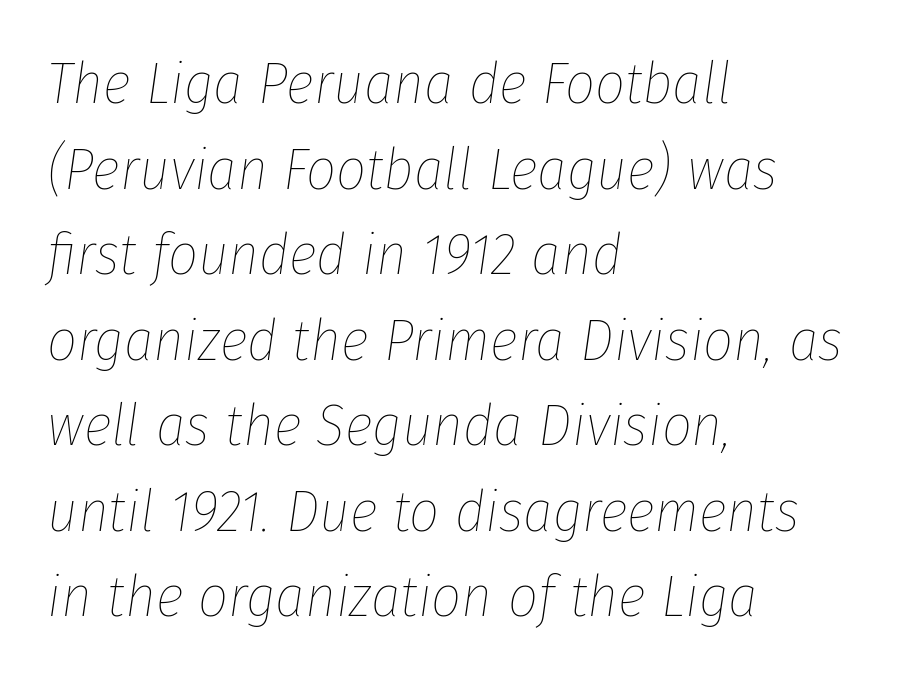
A bare baseline throughout the passage. The text block is weighted toward the left margin, trailing off unevenly rightward. You could not count columns in this text — the font is proportionally spaced. The letterforms sit at book weight or below.
